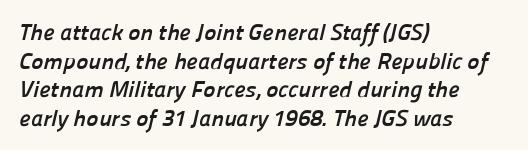
{"bold": "yes", "underline": "no", "align": "left", "line_spacing_ratio": 1.24, "letter_spacing": "normal", "letter_spacing_em": 0.0, "glyph_px": 23}
